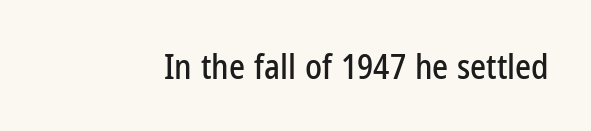
{"serif": "no", "italic": "no", "width": "condensed", "stroke_contrast": "low", "x_height": "medium", "monospaced": "no", "underline": "no", "letter_spacing": "normal", "letter_spacing_em": 0.0, "glyph_px": 34}
